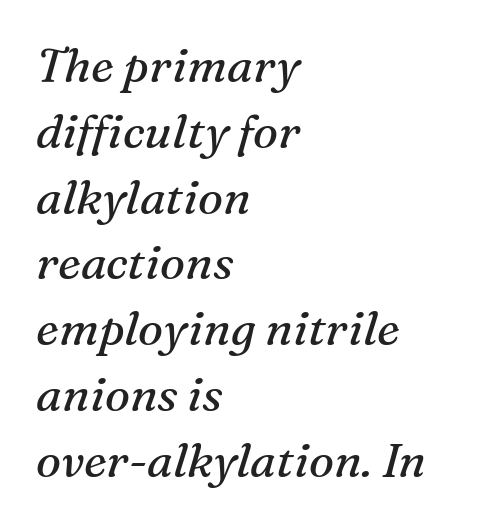
{"serif": "yes", "italic": "yes", "lean": "right", "slant_degrees": 16, "bold": "no", "weight": "regular", "width": "normal", "stroke_contrast": "medium", "x_height": "medium", "monospaced": "no", "underline": "no", "align": "left", "line_spacing": "normal", "line_spacing_ratio": 1.4, "letter_spacing": "normal", "letter_spacing_em": 0.0, "glyph_px": 47}
